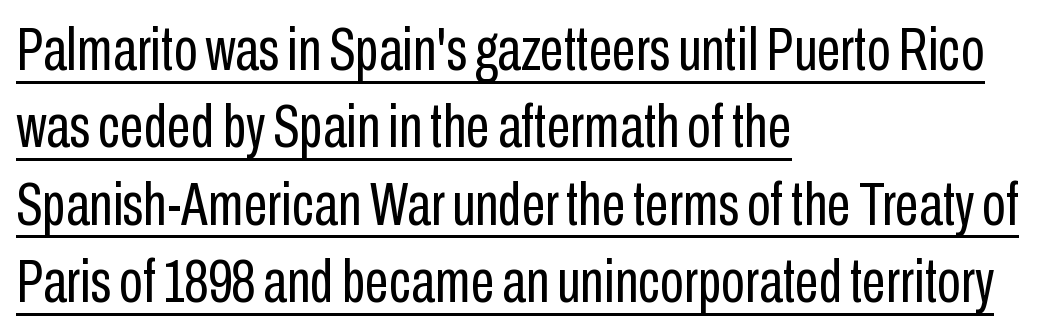
A typographer would call this underscored text. The setting favours the left margin, as ordinary paragraphs usually do. The line texture is even and compact thanks to regular tracking. The rendering uses natural spacing where letterforms have individual widths. Does the type have serifs? No, each stem ends abruptly.
